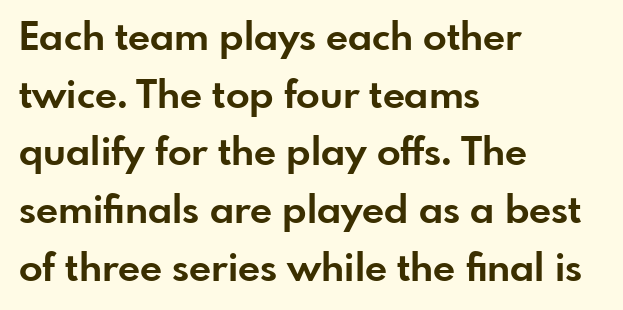
Nothing unusual about the tracking: characters are spaced as the font intends. Does the leading feel generous? No, just average. Each letter keeps its own natural width here, so spacing adapts to shape. On the weight axis this lands at bold, roughly 700. Quick note: underline off. Each line starts at the same left margin while the right side varies.
